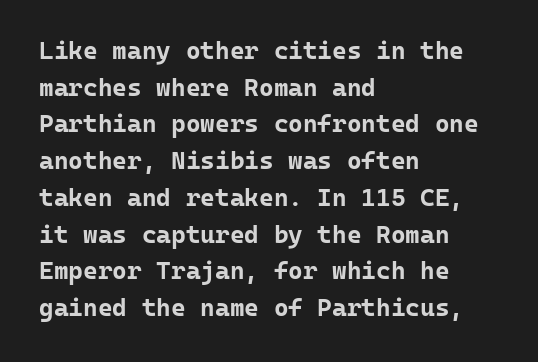
Compared with an ordinary text face, these strokes are far heavier — a full bold. Tall strokes in this sample are plumb rather than angled. Reading down the block, your eye returns to a fixed left position each line. The space directly below the letters is spotless. Leading matches the norm, producing a regular column. The type is set solid horizontally, with unmodified tracking.
